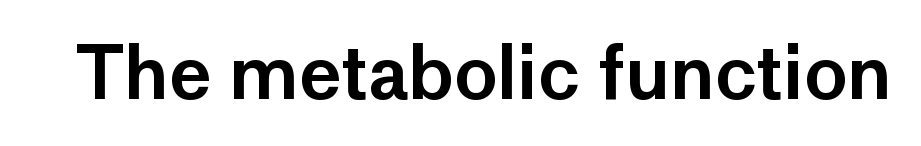
The image shows 72 px sans-serif type, upright; set normal letter spacing, not underlined; low stroke contrast and a medium x-height.
